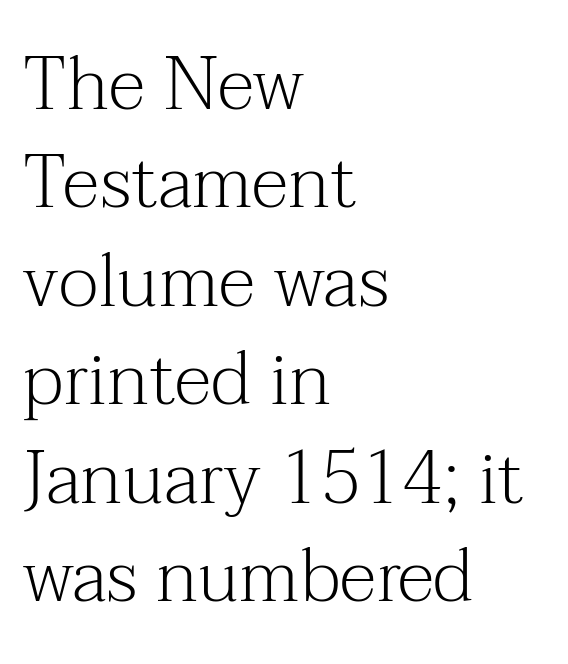
Characters remain perfectly vertical along every line. The face used here is proportionally spaced, like ordinary book or web type. Small tapered or slab feet sit at the stroke ends, so this counts as serif. The line texture is even and compact thanks to regular tracking. Is there much room between lines? A standard amount, neither cramped nor airy. The passage shown is not underscored anywhere.
